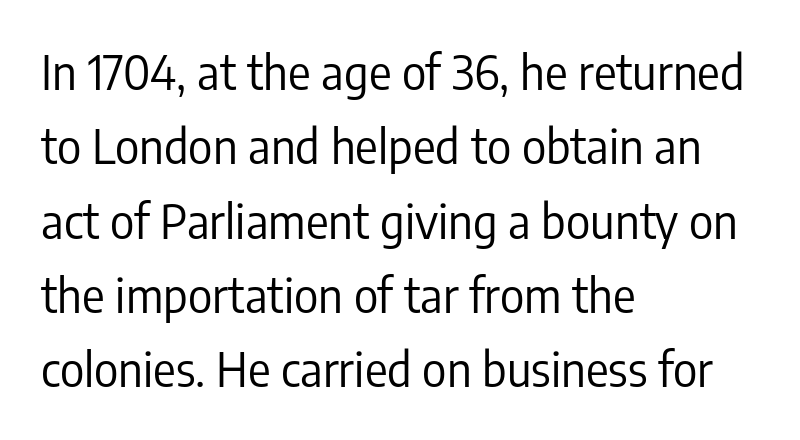
Q: Is the text bold? A: No.
Q: Is the text italic (slanted)? A: No, it is upright.
Q: Is the typeface a serif or a sans-serif typeface? A: Sans-serif.
Q: Is the text underlined? A: No.
Q: How is the paragraph aligned? A: Left-aligned.
Q: Is the spacing between letters normal or unusually wide? A: Normal.
Q: Is the spacing between lines tight, normal or loose? A: Normal.
Q: Width (condensed, normal, or wide)? A: Condensed.
Q: Stroke contrast? A: Low.
Q: x-height? A: Medium.
Q: Monospaced? A: No.
